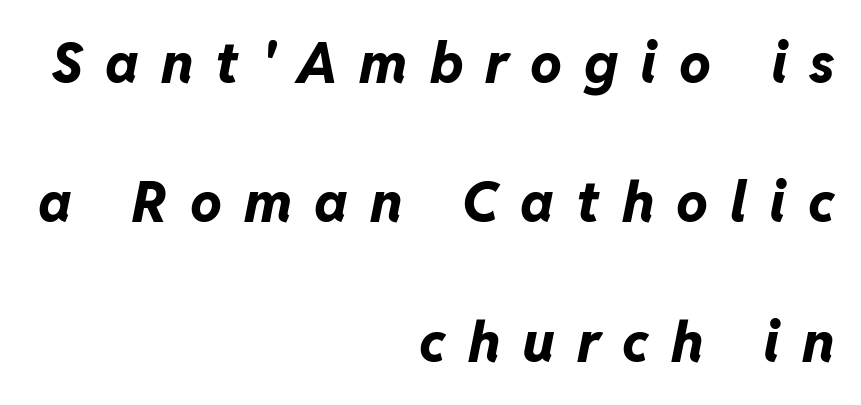
The image shows 56 px bold type, italic (leaning right); set right-aligned, loose line spacing (2.49x), unusually wide letter spacing (+0.39 em), not underlined; low stroke contrast and a medium x-height.
